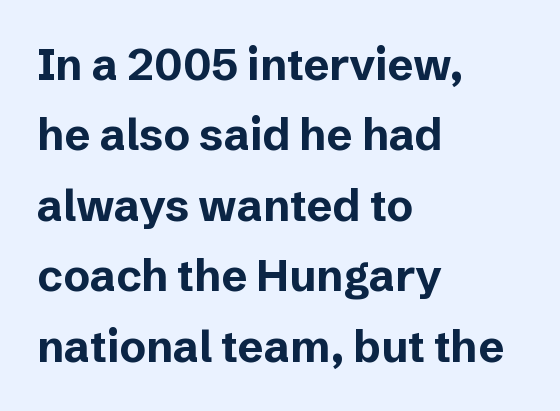
The image shows 44 px bold sans-serif type, upright; set left-aligned, normal line spacing (1.6x), normal letter spacing, not underlined; low stroke contrast and a medium x-height.
